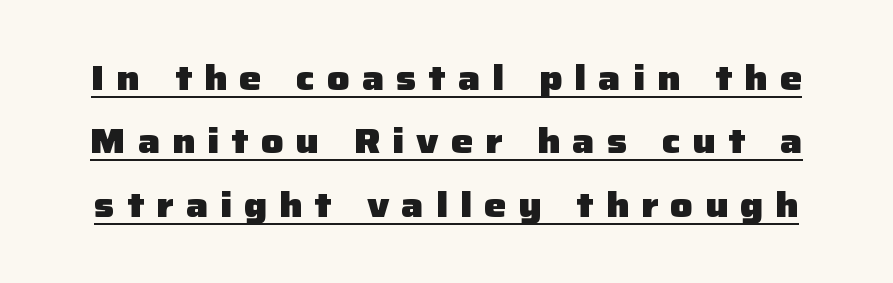
{"serif": "no", "italic": "no", "bold": "yes", "weight": "heavy", "width": "normal", "stroke_contrast": "low", "x_height": "medium", "monospaced": "no", "underline": "yes", "line_spacing_ratio": 1.81, "letter_spacing": "wide", "letter_spacing_em": 0.34, "glyph_px": 35}
